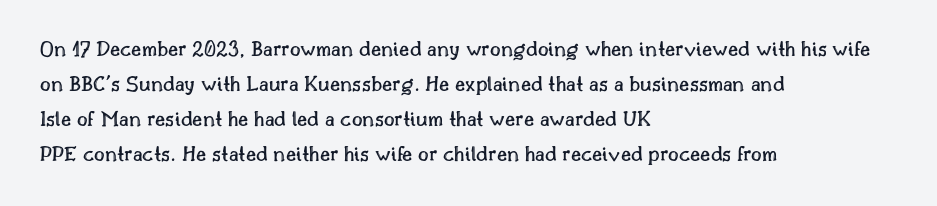
The image shows 23 px text type, upright; set left-aligned, normal line spacing (1.52x), normal letter spacing, not underlined.
